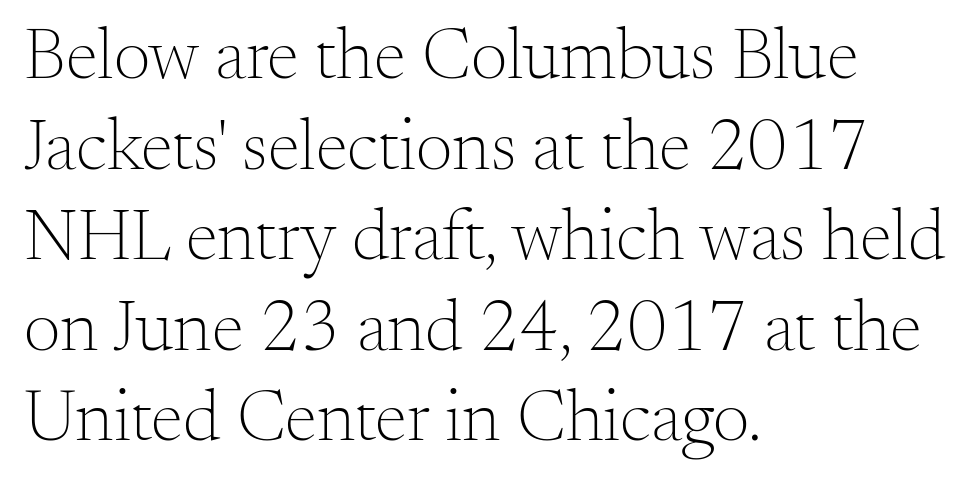
The letters carry serifs — small finishing strokes at the ends of their stems. The foot of each line stays bare and open. Glyph-to-glyph distance matches everyday printed text. The lettering stays uniformly vertical, giving the passage a roman look. The strokes carry an ordinary text weight at most. You could not count columns in this text — the font is proportionally spaced.
